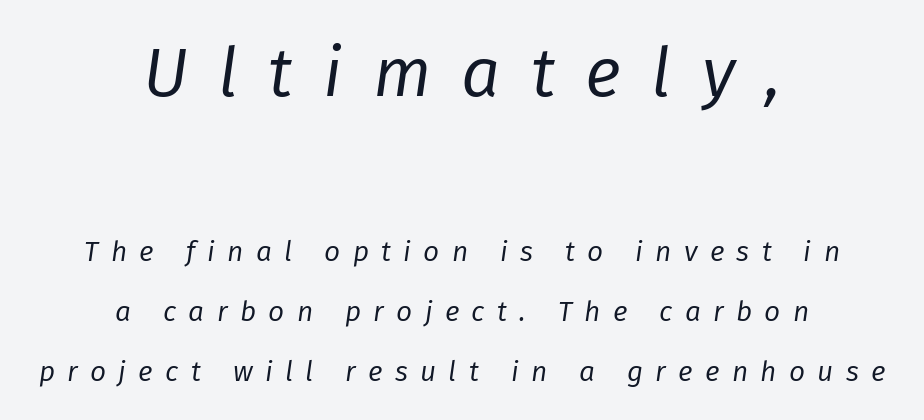
The area under the type is left untouched. Each word looks stretched out because of the extra space between its letters. Interline gaps are noticeably wide in this sample. On a weight scale, this lands at 450 or below. These lines are rendered in a variable-pitch font. If you drew a line through each stem, it would be angled.
